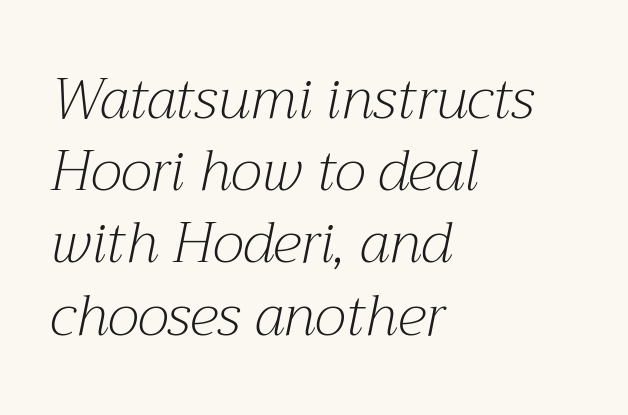
Stems here are at most as thick as an everyday book face. The passage shown has conventional tracking throughout. Underlining? Definitely not there. Line beginnings align vertically; line endings do not. Rendered with sloped, italic letterforms.
